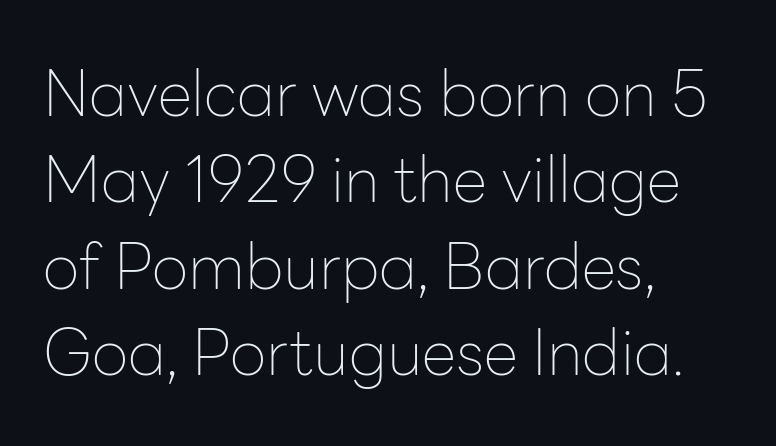
{"serif": "no", "italic": "no", "bold": "no", "weight": "thin", "width": "normal", "stroke_contrast": "low", "x_height": "medium", "monospaced": "no", "underline": "no", "align": "left", "line_spacing": "normal", "line_spacing_ratio": 1.37, "letter_spacing": "normal", "letter_spacing_em": 0.0, "glyph_px": 63}
